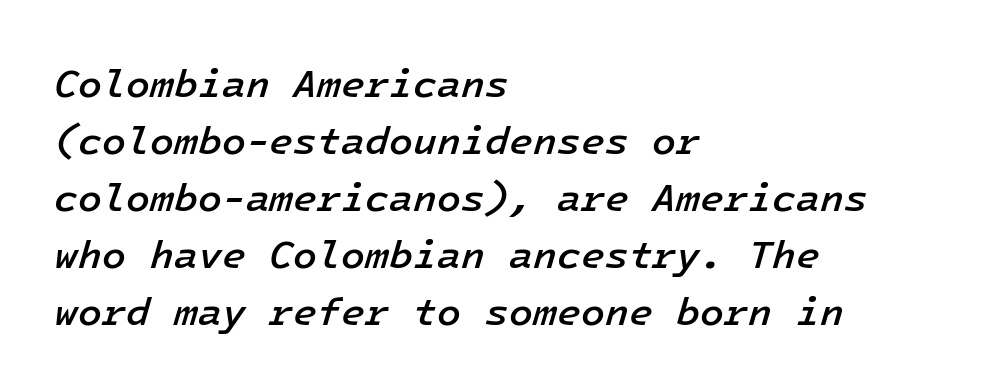
The image shows 39 px semibold type, italic (leaning right); set left-aligned, normal line spacing (1.46x), normal letter spacing, not underlined; low stroke contrast and a medium x-height.
